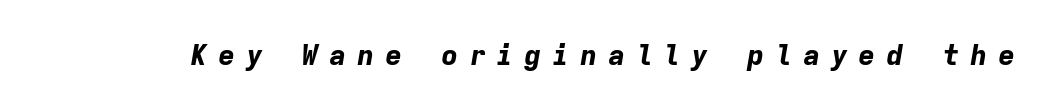
Q: Is the text bold? A: Yes.
Q: Is the text italic (slanted)? A: Yes, it leans right by about 9 degrees.
Q: Is the text underlined? A: No.
Q: Is the spacing between letters normal or unusually wide? A: Unusually wide.
Q: Width (condensed, normal, or wide)? A: Normal.
Q: Stroke contrast? A: Low.
Q: x-height? A: Medium.
Q: Monospaced? A: Yes.
